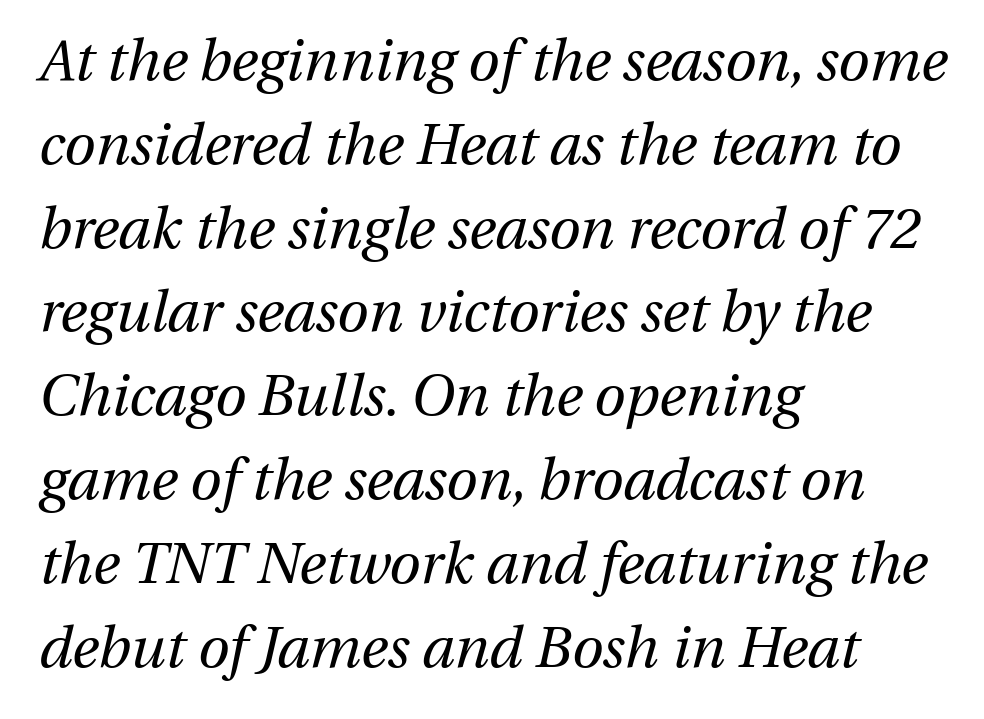
Between one letter and the next there's only the usual sliver of space. Summary of vertical rhythm: regular, with standard interline spacing. Visually the block forms a straight wall on the left and a jagged coastline on the right. Quick note: underline off. Would a proofreader flag this as italicized? Yes. Looks like regular typesetting: each glyph gets only the width it needs.
